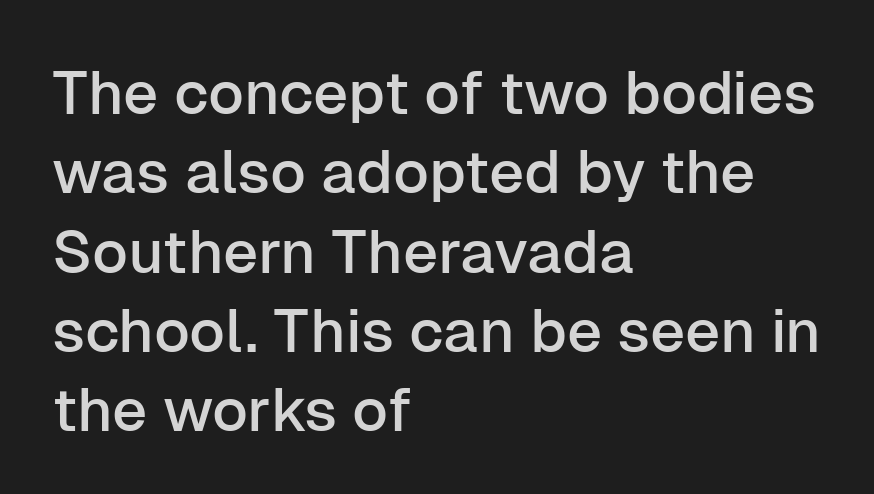
The image shows 61 px sans-serif type, upright; set left-aligned, normal line spacing (1.3x), normal letter spacing, not underlined; low stroke contrast and a medium x-height.
